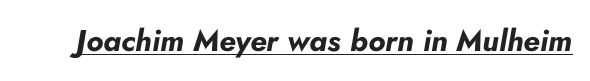
Think of a printed novel: that variable character pitch is what you see here. Observe the lean: these are italic letterforms. Has an underline been added? It has. Plenty of ink on the page — the face is bold. Tracking value appears to be zero — textbook default spacing.
